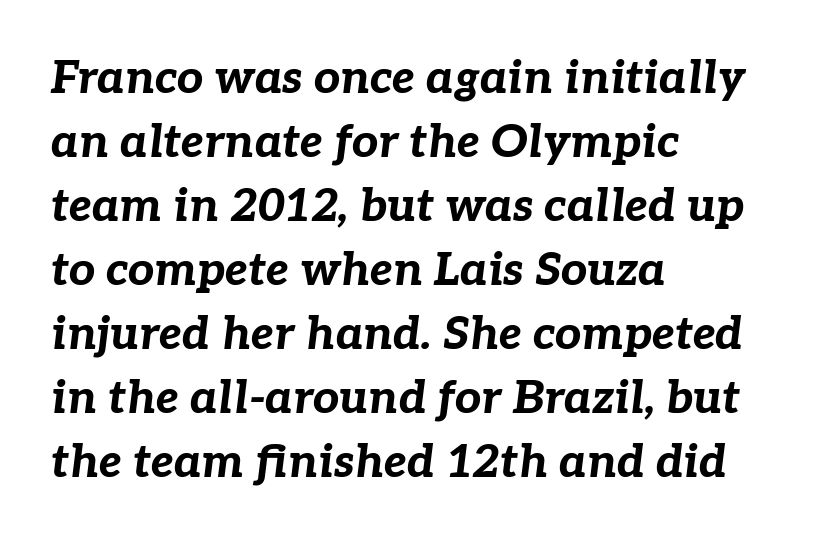
The letters are slanted; this is an italic face. Bare-footed words on every line. The line-height multiplier appears to be the usual default. Varying glyph widths throughout — classic text-font behaviour. If you drew a ruler down the left edge, every line would touch it. Glyph-to-glyph distance matches everyday printed text.
